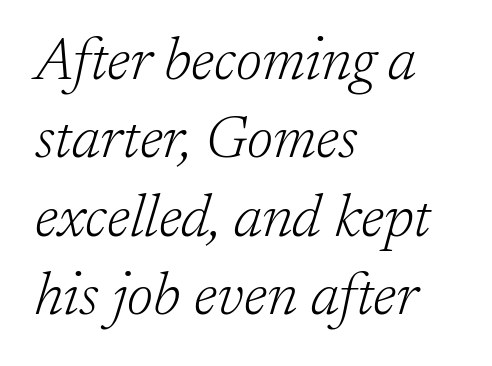
Q: Is the text bold? A: No.
Q: Is the text italic (slanted)? A: Yes, it leans right by about 17 degrees.
Q: Is the typeface a serif or a sans-serif typeface? A: Serif.
Q: Is the text underlined? A: No.
Q: How is the paragraph aligned? A: Left-aligned.
Q: Is the spacing between letters normal or unusually wide? A: Normal.
Q: Is the spacing between lines tight, normal or loose? A: Normal.
Q: Width (condensed, normal, or wide)? A: Normal.
Q: Stroke contrast? A: Low.
Q: x-height? A: Medium.
Q: Monospaced? A: No.
